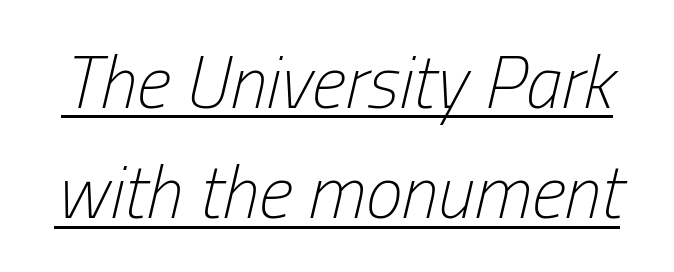
{"italic": "yes", "lean": "right", "slant_degrees": 13, "bold": "no", "weight": "light", "width": "condensed", "stroke_contrast": "low", "x_height": "medium", "monospaced": "no", "underline": "yes", "line_spacing": "normal", "line_spacing_ratio": 1.49, "letter_spacing": "normal", "letter_spacing_em": 0.0, "glyph_px": 74}
